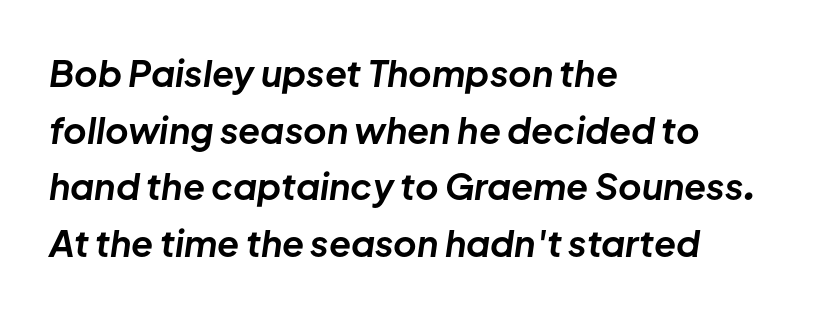
Q: Is the text bold? A: Yes.
Q: Is the text italic (slanted)? A: Yes, it leans right by about 8 degrees.
Q: Is the text underlined? A: No.
Q: How is the paragraph aligned? A: Left-aligned.
Q: Is the spacing between letters normal or unusually wide? A: Normal.
Q: Is the spacing between lines tight, normal or loose? A: Normal.
Q: Width (condensed, normal, or wide)? A: Normal.
Q: Stroke contrast? A: Low.
Q: x-height? A: Medium.
Q: Monospaced? A: No.
